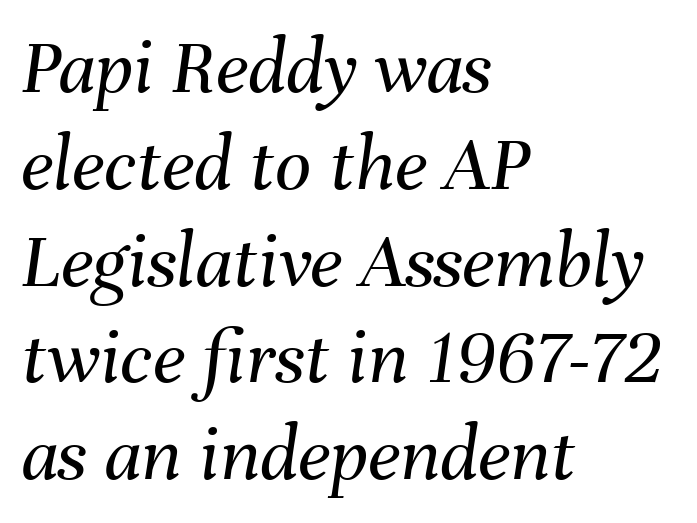
The image shows 80 px regular-weight type, italic (leaning right); set left-aligned, line spacing 1.21x, normal letter spacing, not underlined; medium stroke contrast and a medium x-height.
